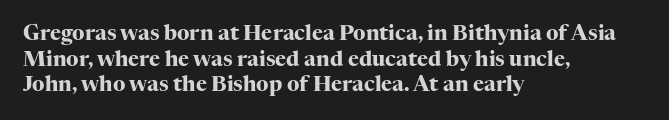
Q: Is the text bold? A: Yes.
Q: Is the text italic (slanted)? A: No, it is upright.
Q: Is the text underlined? A: No.
Q: How is the paragraph aligned? A: Left-aligned.
Q: Is the spacing between letters normal or unusually wide? A: Normal.
